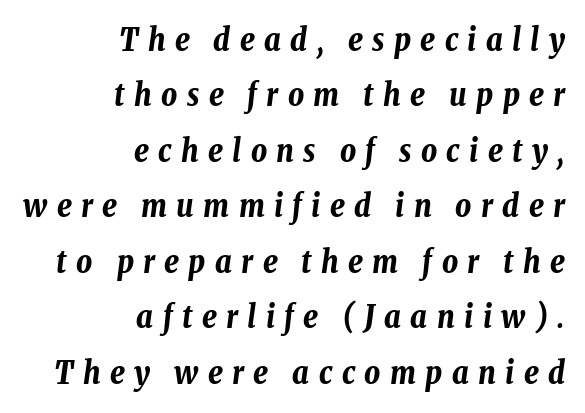
Q: Is the text bold? A: Yes.
Q: Is the text italic (slanted)? A: Yes, it leans right by about 8 degrees.
Q: Is the text underlined? A: No.
Q: How is the paragraph aligned? A: Right-aligned.
Q: Is the spacing between letters normal or unusually wide? A: Unusually wide.
Q: Width (condensed, normal, or wide)? A: Condensed.
Q: Stroke contrast? A: Low.
Q: x-height? A: Medium.
Q: Monospaced? A: No.
